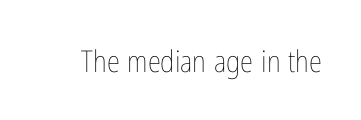
The image shows 30 px thin, condensed type, upright; set normal letter spacing, not underlined; low stroke contrast and a medium x-height.
